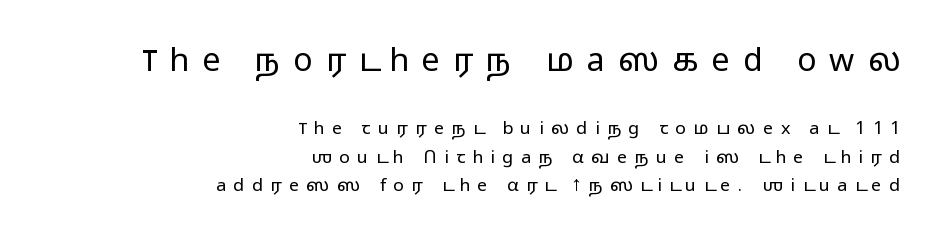
The image shows 32 px light, wide sans-serif type, upright; set right-aligned, normal line spacing (1.58x), unusually wide letter spacing (+0.41 em), not underlined; the first (top) block is 1.78x larger; low stroke contrast and a medium x-height.
